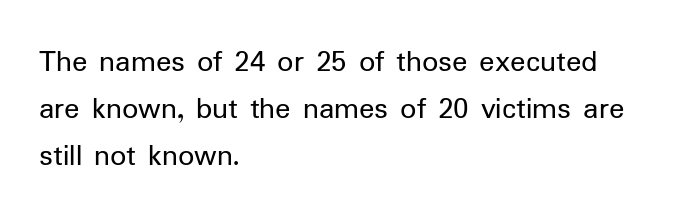
You could call the tracking neutral — neither tight nor loose. Weight: in the light-to-regular range. Horizontal bands of white between lines are of average thickness. Every stem runs plumb, perpendicular to the baseline. Varying glyph widths throughout — classic text-font behaviour. In terms of letterform style, serifs are entirely absent.
